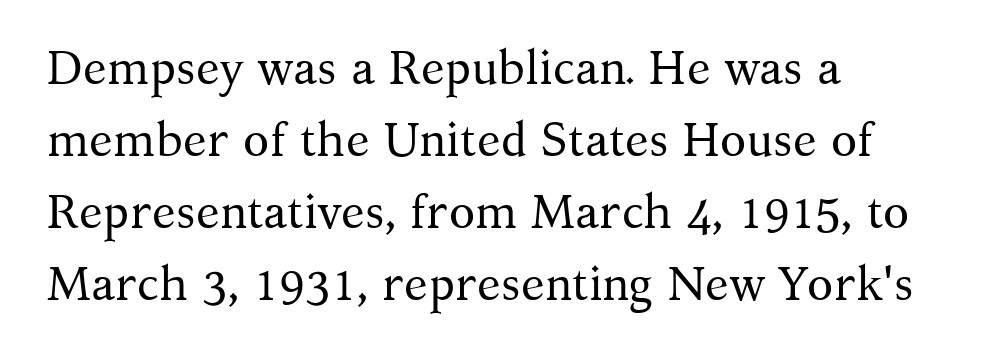
The image shows 48 px regular-weight serif type, upright; set left-aligned, normal line spacing (1.5x), normal letter spacing, not underlined; medium stroke contrast and a medium x-height.
